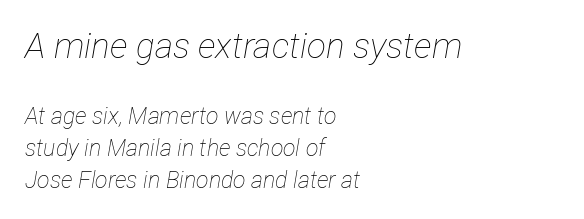
The letterforms sit at book weight or below. Proportional: the letters do not fall into vertical columns. Clear beneath every line of the passage. Size hierarchy here favors the leading block over the trailing one. The passage shown has conventional tracking throughout. What's the leading like? Ordinary, nothing unusual.
